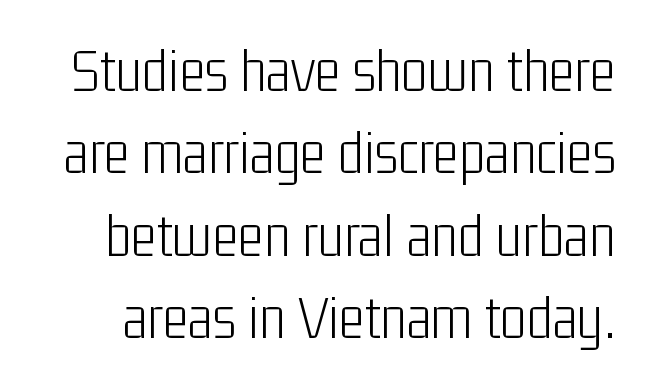
Weight: regular or lighter. Varying glyph widths throughout — classic text-font behaviour. Notice how descenders clear the ascenders below comfortably — that's standard leading. Each letter's strokes conclude bluntly, with no projecting serifs.
